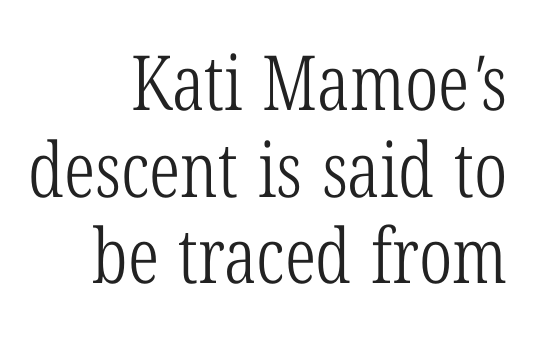
{"serif": "yes", "bold": "no", "weight": "light", "width": "condensed", "stroke_contrast": "low", "x_height": "medium", "monospaced": "no", "underline": "no", "align": "right", "line_spacing": "tight", "line_spacing_ratio": 1.14, "letter_spacing": "normal", "letter_spacing_em": 0.0, "glyph_px": 76}
